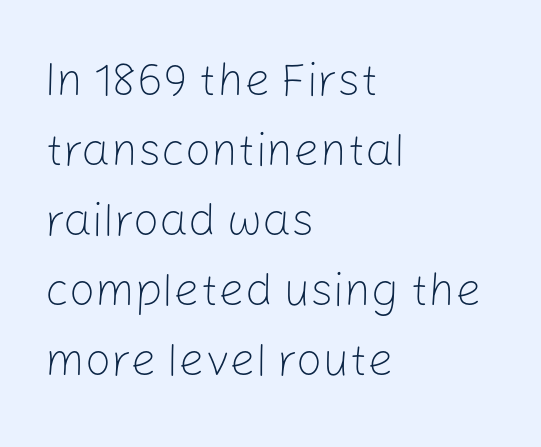
{"serif": "no", "italic": "no", "bold": "no", "weight": "light", "width": "normal", "stroke_contrast": "low", "x_height": "medium", "monospaced": "no", "underline": "no", "align": "left", "line_spacing": "normal", "line_spacing_ratio": 1.52, "letter_spacing": "normal", "letter_spacing_em": 0.0, "glyph_px": 46}
